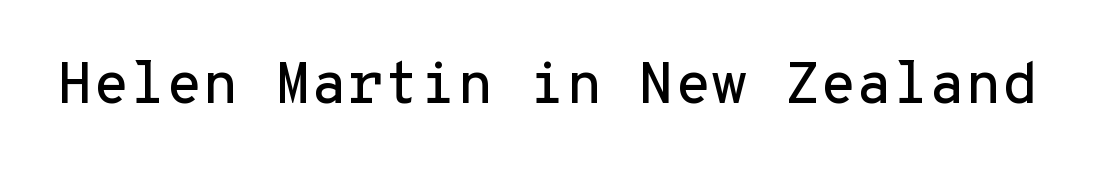
Looks like terminal output: every glyph gets an equal slot. Default kerning and tracking; the words read as compact shapes. Is there any slant? The stems are plumb. Unmarked baselines from the first word to the last. The letters carry no serifs — their stems end cleanly without finishing strokes.
